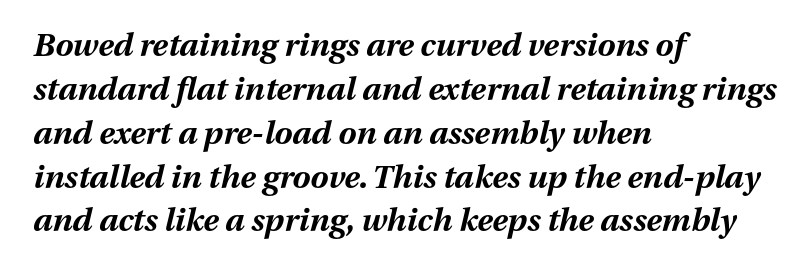
{"italic": "yes", "lean": "right", "slant_degrees": 13, "bold": "yes", "weight": "bold", "width": "normal", "stroke_contrast": "medium", "x_height": "medium", "monospaced": "no", "underline": "no", "align": "left", "line_spacing": "normal", "line_spacing_ratio": 1.37, "letter_spacing": "normal", "letter_spacing_em": 0.0, "glyph_px": 32}
